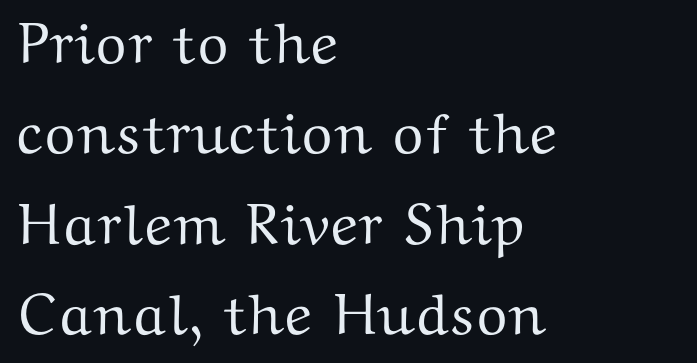
{"serif": "yes", "italic": "no", "width": "wide", "stroke_contrast": "medium", "x_height": "medium", "monospaced": "no", "underline": "no", "align": "left", "line_spacing": "normal", "line_spacing_ratio": 1.56, "letter_spacing": "normal", "letter_spacing_em": 0.0, "glyph_px": 58}
